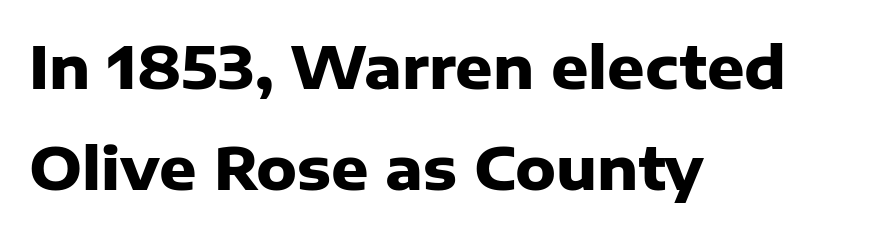
The image shows 58 px heavy sans-serif type, upright; set left-aligned, line spacing 1.74x, normal letter spacing, not underlined; low stroke contrast and a medium x-height.
